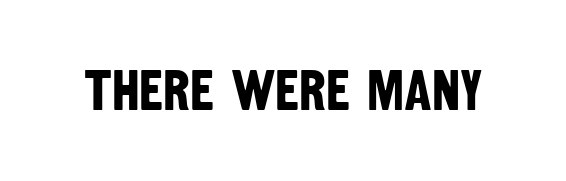
Q: Is the text bold? A: Yes.
Q: Is the typeface a serif or a sans-serif typeface? A: Sans-serif.
Q: Is the text underlined? A: No.
Q: Is the spacing between letters normal or unusually wide? A: Normal.
Q: Width (condensed, normal, or wide)? A: Condensed.
Q: Stroke contrast? A: Low.
Q: x-height? A: Large.
Q: Monospaced? A: No.
